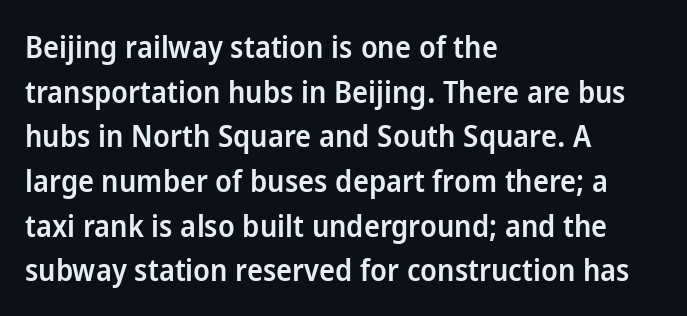
The image shows 30 px semibold sans-serif type, upright; set left-aligned, normal line spacing (1.49x), normal letter spacing, not underlined; low stroke contrast and a medium x-height.
